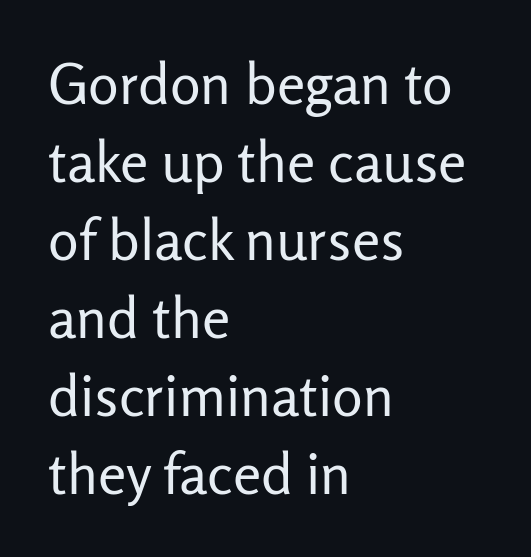
The paragraph has a hard left edge and a soft right edge. Does the lettering tilt? It doesn't — this is upright. If you measured baseline to baseline, you'd find a middling distance. A typesetter would call this proportional, since set widths differ per character.
